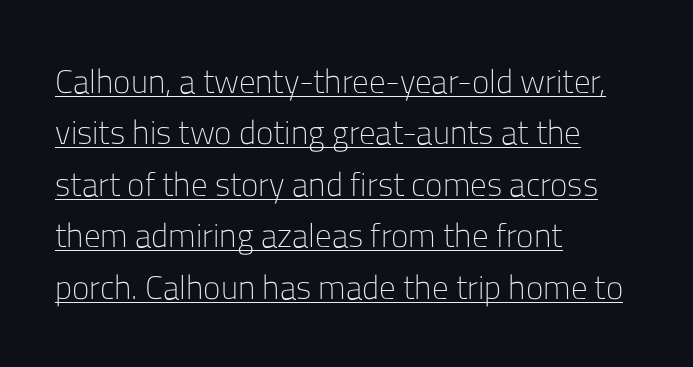
The image shows 33 px light sans-serif type, upright; set left-aligned, normal line spacing (1.56x), normal letter spacing, underlined; low stroke contrast and a medium x-height.
